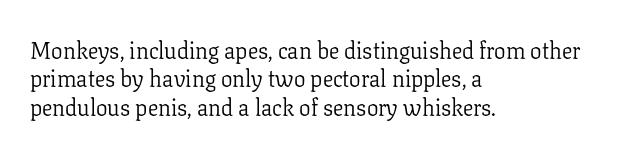
The image shows 23 px text type, upright; set left-aligned, line spacing 1.23x, normal letter spacing, not underlined.
